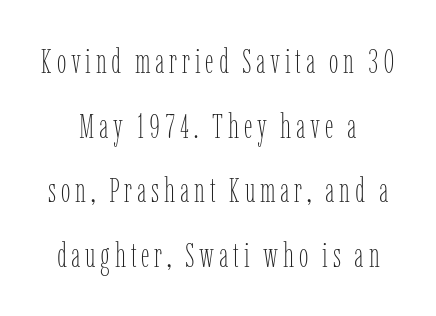
Q: Is the text bold? A: No.
Q: Is the text italic (slanted)? A: No, it is upright.
Q: Is the text underlined? A: No.
Q: How is the paragraph aligned? A: Centered.
Q: Is the spacing between lines tight, normal or loose? A: Loose.
Q: Width (condensed, normal, or wide)? A: Condensed.
Q: Stroke contrast? A: Low.
Q: x-height? A: Medium.
Q: Monospaced? A: No.
